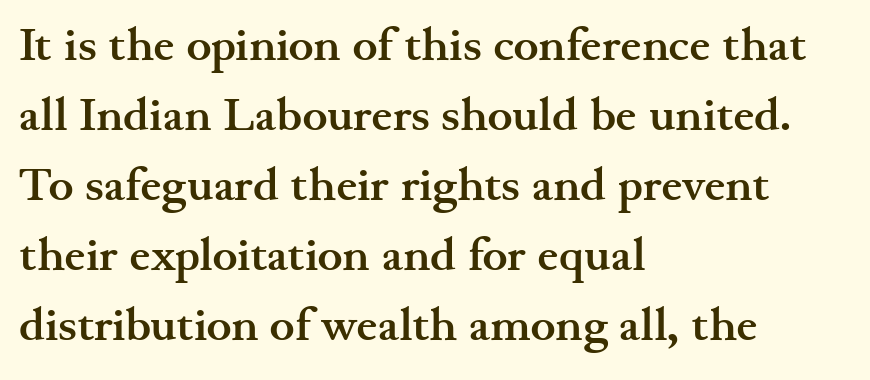
Q: Is the text bold? A: Yes.
Q: Is the text italic (slanted)? A: No, it is upright.
Q: Is the typeface a serif or a sans-serif typeface? A: Serif.
Q: Is the text underlined? A: No.
Q: How is the paragraph aligned? A: Left-aligned.
Q: Is the spacing between letters normal or unusually wide? A: Normal.
Q: Is the spacing between lines tight, normal or loose? A: Normal.
Q: Width (condensed, normal, or wide)? A: Wide.
Q: Stroke contrast? A: Medium.
Q: x-height? A: Small.
Q: Monospaced? A: No.
